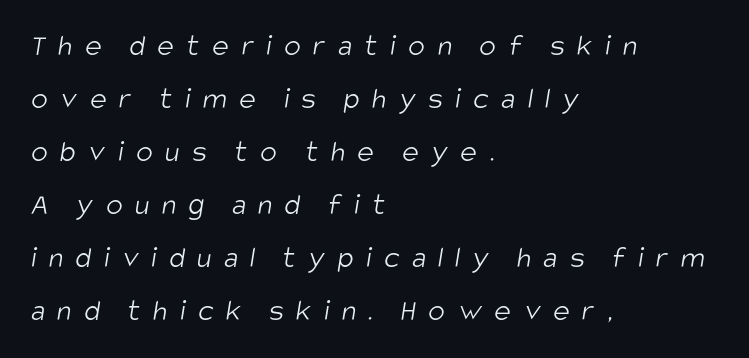
Q: Is the text bold? A: No.
Q: Is the typeface a serif or a sans-serif typeface? A: Sans-serif.
Q: Is the text underlined? A: No.
Q: How is the paragraph aligned? A: Left-aligned.
Q: Is the spacing between letters normal or unusually wide? A: Unusually wide.
Q: Width (condensed, normal, or wide)? A: Condensed.
Q: Stroke contrast? A: Low.
Q: x-height? A: Large.
Q: Monospaced? A: No.
